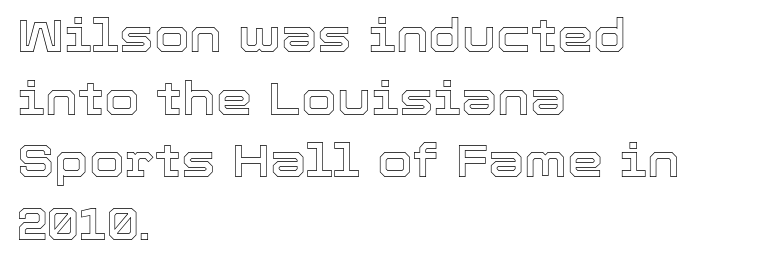
Tracking here is standard; glyphs follow each other at the usual distance. Line starts are locked; line ends wander. The vertical gap from one line to the next is medium. Spacing verdict: proportional, widths tailored to each character. The gap between lines stays unmarked.
